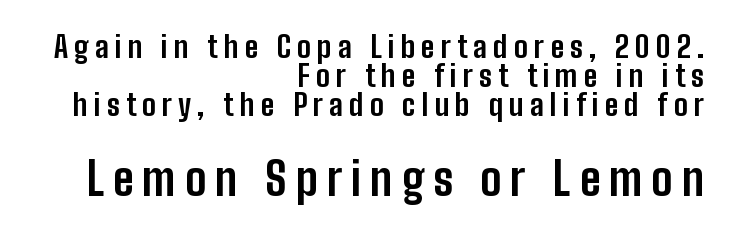
{"serif": "no", "italic": "no", "bold": "yes", "weight": "bold", "width": "condensed", "stroke_contrast": "low", "x_height": "medium", "monospaced": "no", "underline": "no", "align": "right", "line_spacing": "tight", "line_spacing_ratio": 0.97, "letter_spacing": "wide", "letter_spacing_em": 0.2, "larger_block": "second", "size_ratio": 1.5, "glyph_px": 45}
